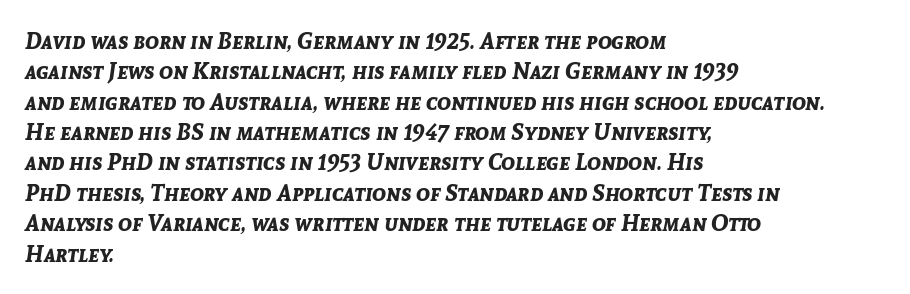
Q: Is the text bold? A: Yes.
Q: Is the text italic (slanted)? A: Yes, it leans right by about 8 degrees.
Q: Is the text underlined? A: No.
Q: How is the paragraph aligned? A: Left-aligned.
Q: Is the spacing between letters normal or unusually wide? A: Normal.
Q: Is the spacing between lines tight, normal or loose? A: Normal.
